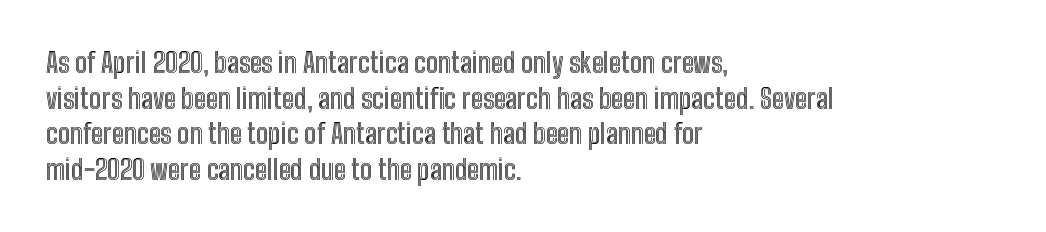
Line spacing here is normal. In terms of posture, this sample is upright. A bare baseline throughout the passage. Does the copy run flush right? No — it runs flush left. You could call the tracking neutral — neither tight nor loose.
